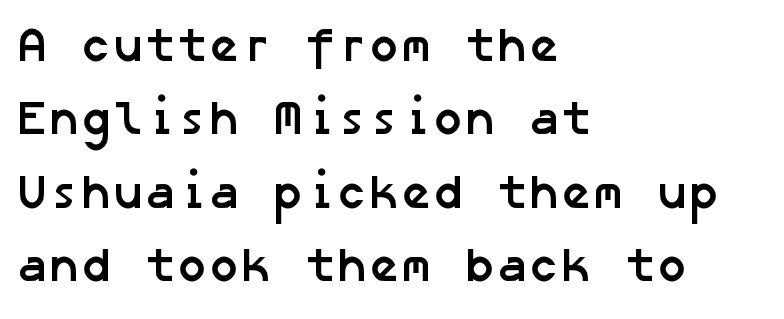
Q: Is the text bold? A: Yes.
Q: Is the typeface a serif or a sans-serif typeface? A: Sans-serif.
Q: Is the text underlined? A: No.
Q: How is the paragraph aligned? A: Left-aligned.
Q: Is the spacing between letters normal or unusually wide? A: Normal.
Q: Is the spacing between lines tight, normal or loose? A: Normal.
Q: Width (condensed, normal, or wide)? A: Normal.
Q: Stroke contrast? A: Low.
Q: x-height? A: Medium.
